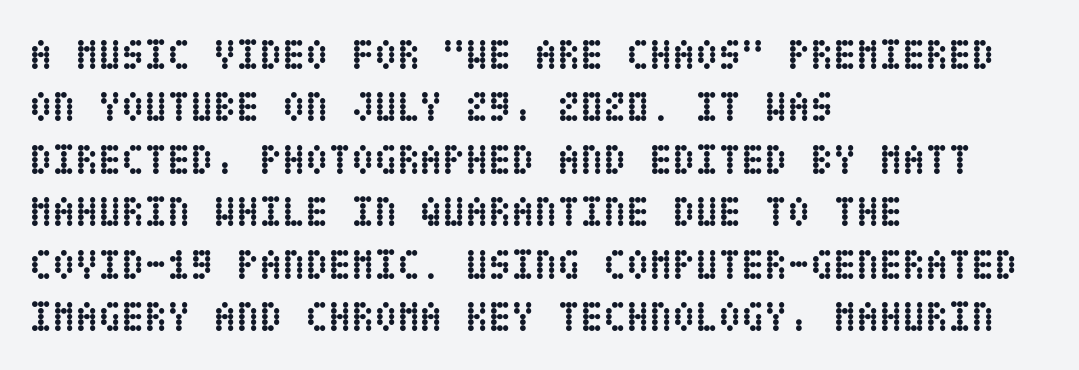
One glance says typical: line gaps are just what's usual. Visually the block forms a straight wall on the left and a jagged coastline on the right. Descender tails drop into unmarked territory. It's the straight-up-and-down kind of type. Does extra space separate the letters? No, they use regular spacing.
